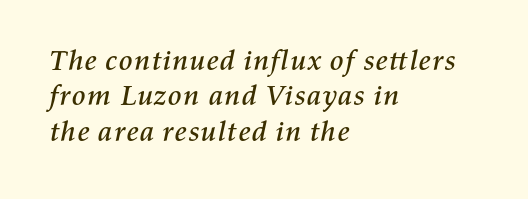
Characters are canted at an angle relative to the baseline's perpendicular. Each letter keeps its own natural width here, so spacing adapts to shape. A bare baseline throughout the passage. Honestly, the letter spacing is just normal — you wouldn't notice it.
